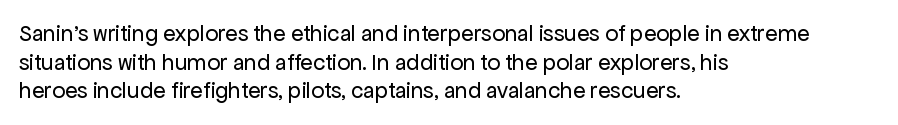
{"italic": "no", "bold": "no", "underline": "no", "align": "left", "line_spacing": "normal", "line_spacing_ratio": 1.25, "letter_spacing": "normal", "letter_spacing_em": 0.0, "glyph_px": 23}
